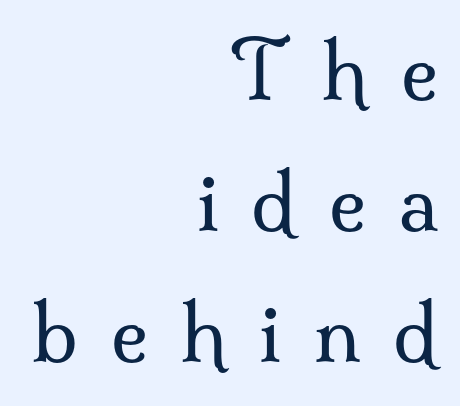
Notice how descenders clear the ascenders below comfortably — that's standard leading. The letterforms sit at book weight or below. You could only call the tracking loose — the letters float apart. Ascenders rise straight up at ninety degrees.
